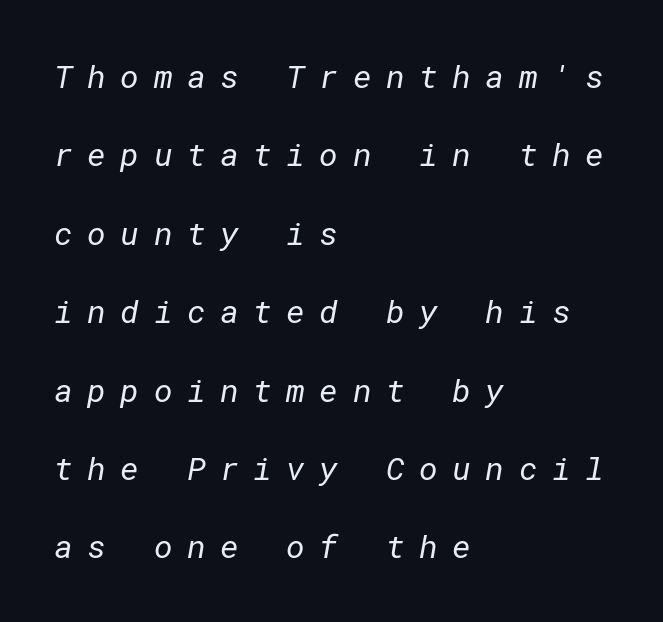
{"serif": "no", "bold": "no", "weight": "regular", "width": "normal", "stroke_contrast": "low", "x_height": "medium", "underline": "no", "align": "left", "line_spacing": "loose", "line_spacing_ratio": 2.45, "letter_spacing": "wide", "letter_spacing_em": 0.45, "glyph_px": 32}
